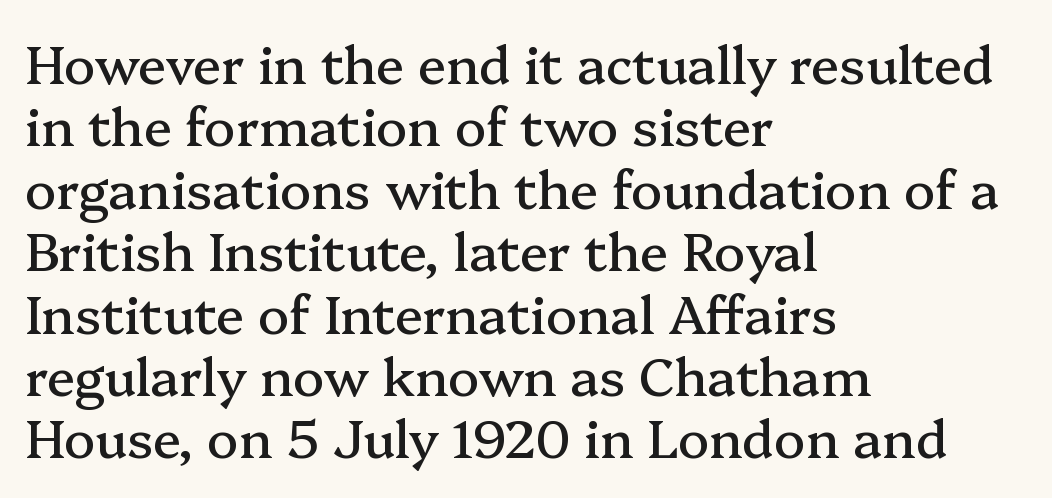
Q: Is the text italic (slanted)? A: No, it is upright.
Q: Is the typeface a serif or a sans-serif typeface? A: Serif.
Q: Is the text underlined? A: No.
Q: How is the paragraph aligned? A: Left-aligned.
Q: Is the spacing between letters normal or unusually wide? A: Normal.
Q: Width (condensed, normal, or wide)? A: Normal.
Q: Stroke contrast? A: Medium.
Q: x-height? A: Medium.
Q: Monospaced? A: No.
